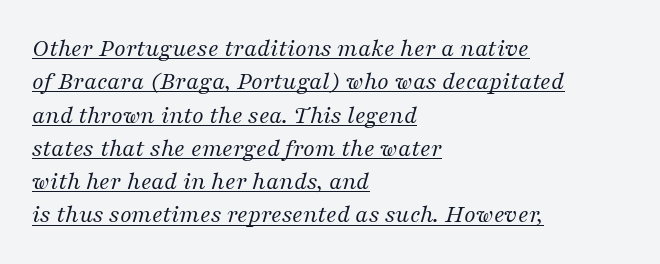
Q: Is the text bold? A: No.
Q: Is the text italic (slanted)? A: Yes, it leans right by about 16 degrees.
Q: Is the text underlined? A: Yes.
Q: How is the paragraph aligned? A: Left-aligned.
Q: Is the spacing between letters normal or unusually wide? A: Normal.
Q: Is the spacing between lines tight, normal or loose? A: Normal.
